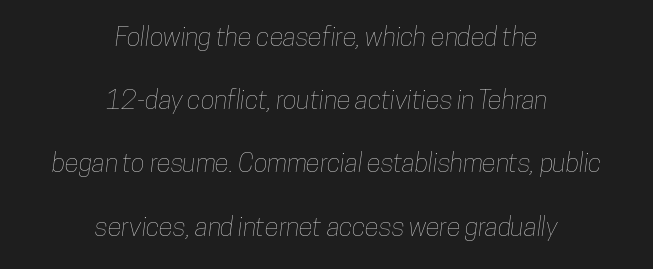
The image shows 26 px text type; set centered, loose line spacing (2.43x), normal letter spacing, not underlined.
